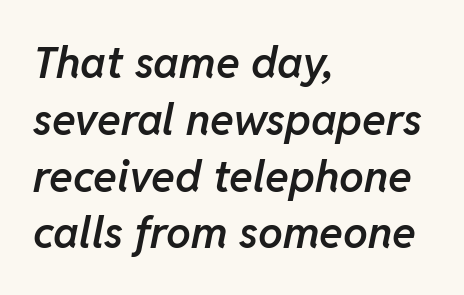
The horizontal fit of the characters is conventional and even. The rag falls on the right side of this text block. Each new line begins a customary step beneath the previous one. Think of a printed novel: that variable character pitch is what you see here.
